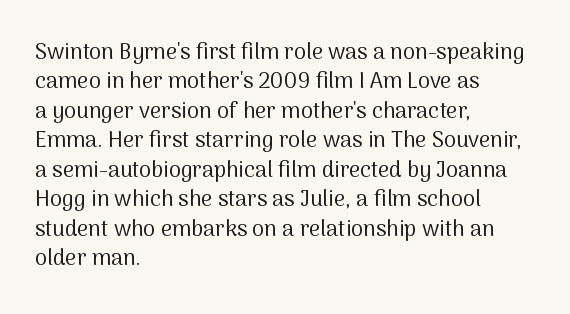
The image shows 22 px text type, upright; set left-aligned, normal line spacing (1.34x), normal letter spacing, not underlined.
